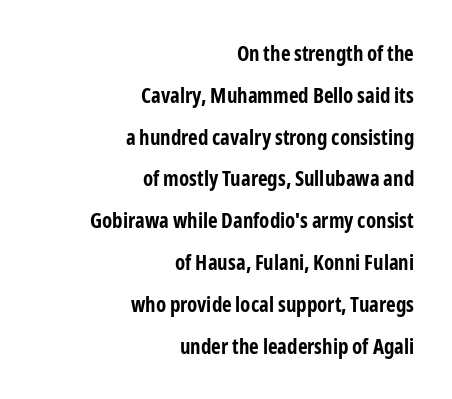
{"italic": "no", "bold": "yes", "underline": "no", "align": "right", "line_spacing": "loose", "line_spacing_ratio": 1.99, "letter_spacing": "normal", "letter_spacing_em": 0.0, "glyph_px": 21}
